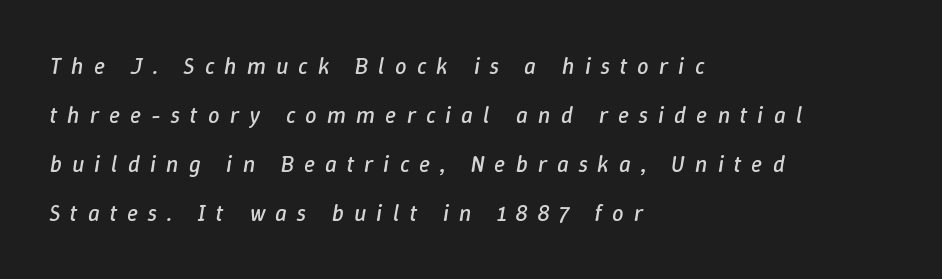
The image shows 23 px text type, italic (leaning right); set left-aligned, loose line spacing (2.13x), unusually wide letter spacing (+0.44 em), not underlined.
